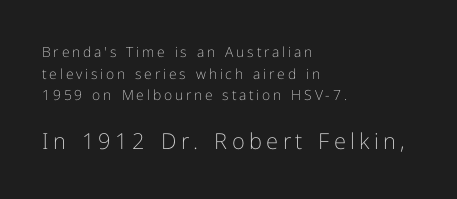
Q: Is the text bold? A: No.
Q: Is the text italic (slanted)? A: No, it is upright.
Q: Is the text underlined? A: No.
Q: How is the paragraph aligned? A: Left-aligned.
Q: Is the spacing between letters normal or unusually wide? A: Unusually wide.
Q: Is the spacing between lines tight, normal or loose? A: Normal.
Q: Which block of text is set in a larger size, the first (top) or the second (bottom)? A: The second (bottom) one.
